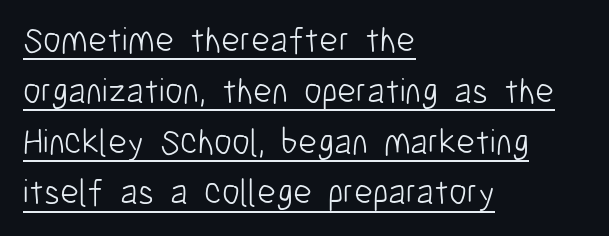
{"serif": "no", "italic": "no", "bold": "no", "weight": "light", "width": "condensed", "stroke_contrast": "low", "x_height": "medium", "monospaced": "no", "underline": "yes", "align": "left", "line_spacing": "normal", "line_spacing_ratio": 1.41, "letter_spacing": "normal", "letter_spacing_em": 0.0, "glyph_px": 36}
